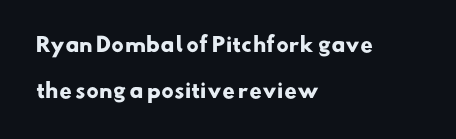
The image shows 20 px bold type; set left-aligned, loose line spacing (2.31x), normal letter spacing, not underlined.
